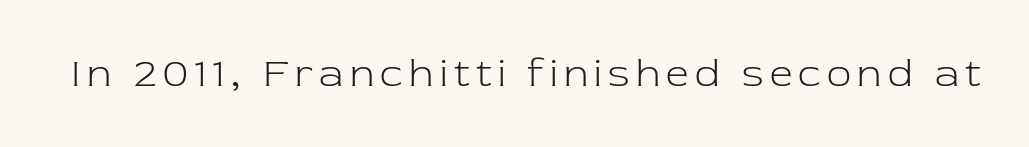
{"serif": "yes", "italic": "no", "bold": "no", "weight": "light", "width": "normal", "stroke_contrast": "low", "x_height": "medium", "monospaced": "no", "underline": "no", "glyph_px": 40}
